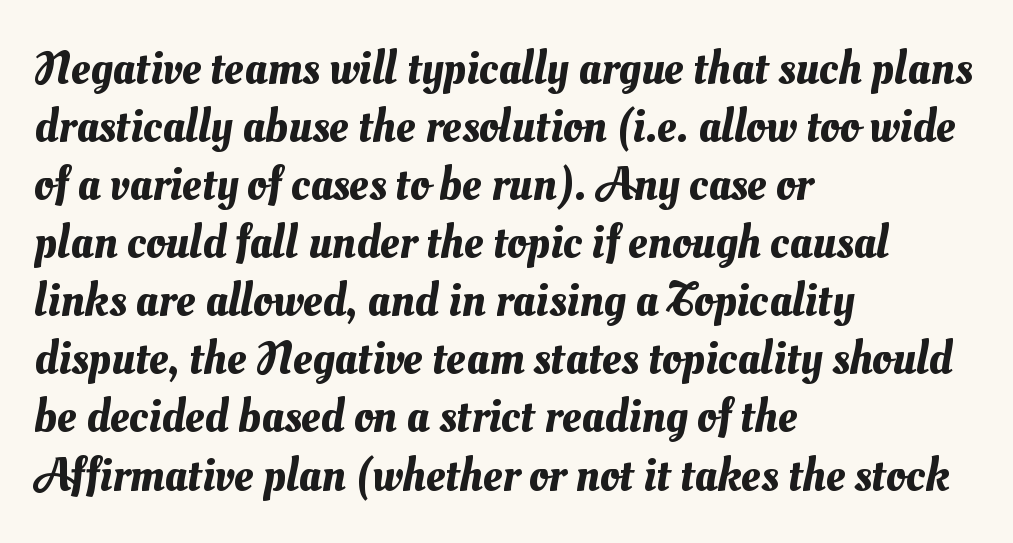
The image shows 48 px text type; set left-aligned, line spacing 1.21x, normal letter spacing, not underlined; medium stroke contrast and a small x-height.
